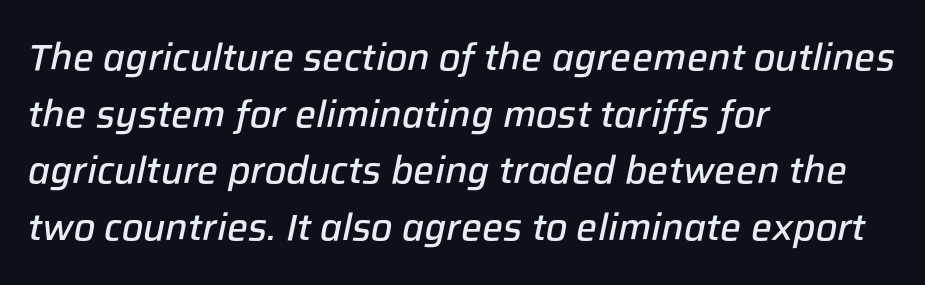
Q: Is the text bold? A: Semi-bold.
Q: Is the text italic (slanted)? A: Yes, it leans right by about 12 degrees.
Q: Is the text underlined? A: No.
Q: How is the paragraph aligned? A: Left-aligned.
Q: Is the spacing between letters normal or unusually wide? A: Normal.
Q: Is the spacing between lines tight, normal or loose? A: Normal.
Q: Width (condensed, normal, or wide)? A: Normal.
Q: Stroke contrast? A: Low.
Q: x-height? A: Medium.
Q: Monospaced? A: No.
